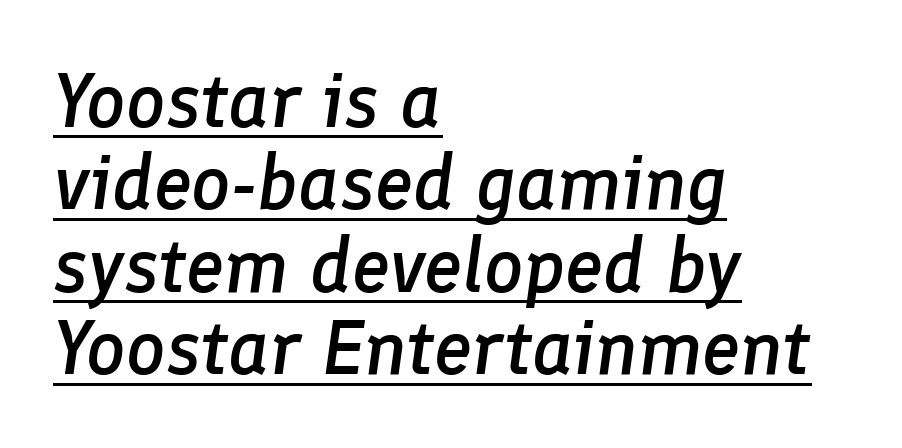
Has an underline been added? It has. Tightly led — the rows are bunched. The letters advance in unequal steps, a hallmark of proportional type. You can tell it's italic because the verticals aren't actually vertical. Between one letter and the next there's only the usual sliver of space. Horizontal alignment here is leftward, the default for most running prose.
